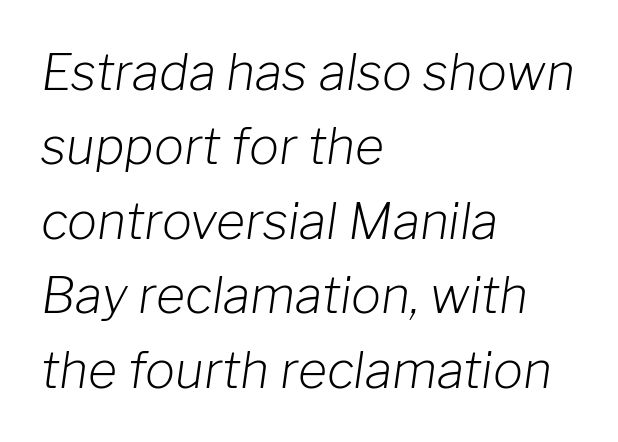
{"italic": "yes", "lean": "right", "slant_degrees": 8, "bold": "no", "weight": "light", "width": "normal", "stroke_contrast": "low", "x_height": "medium", "monospaced": "no", "underline": "no", "align": "left", "line_spacing": "normal", "line_spacing_ratio": 1.49, "letter_spacing": "normal", "letter_spacing_em": 0.0, "glyph_px": 50}
